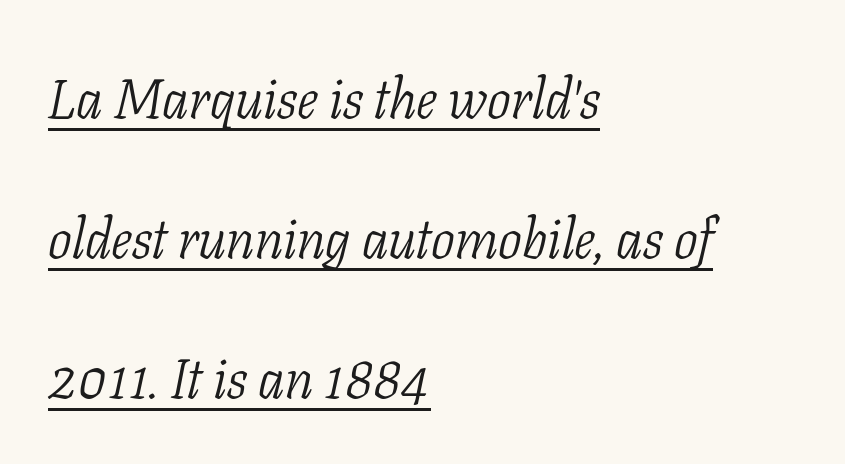
The glyphs look as if they've been sheared to an angle. The passage shown is typed in a proportional face where columns would drift. The typeface chosen for these lines features serifs. Caption: multi-line text, flush left, ragged right.
